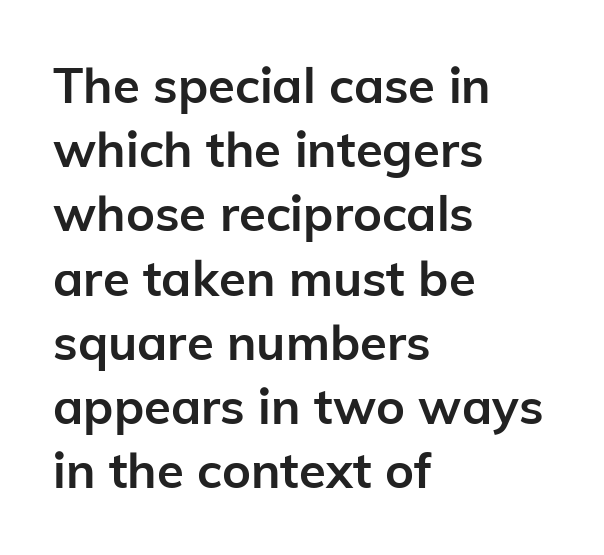
{"serif": "no", "italic": "no", "bold": "yes", "weight": "semibold", "width": "normal", "stroke_contrast": "low", "x_height": "medium", "monospaced": "no", "underline": "no", "align": "left", "line_spacing": "normal", "line_spacing_ratio": 1.31, "letter_spacing": "normal", "letter_spacing_em": 0.0, "glyph_px": 49}
